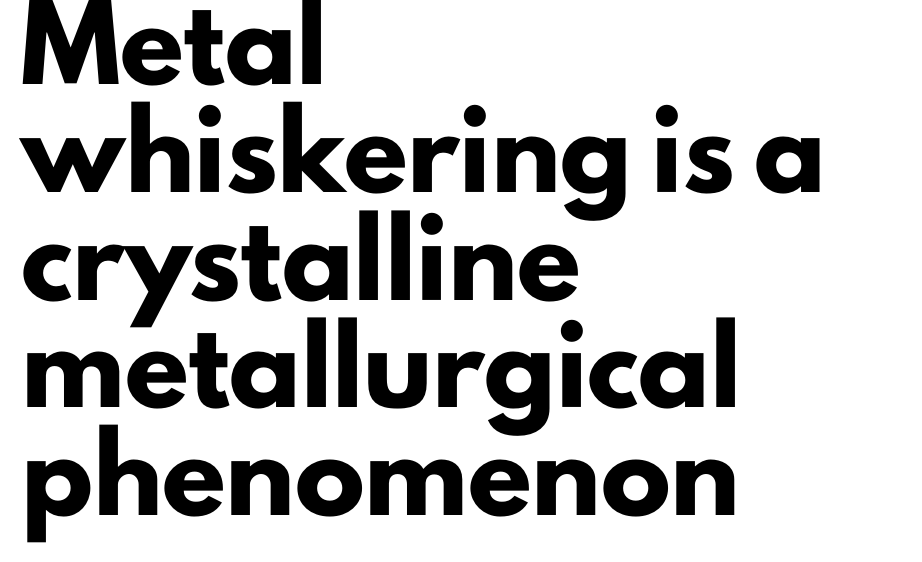
Is the letter spacing exaggerated? No — it looks like the ordinary default. Think of a printed novel: that variable character pitch is what you see here. These words are printed bold, with thick strokes throughout. Stroke terminals: plain, sans-serif.
